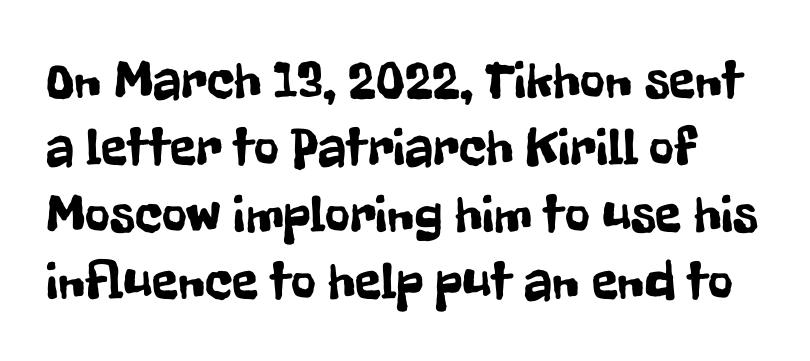
The image shows 54 px condensed sans-serif type, upright; set line spacing 1.24x, normal letter spacing, not underlined; low stroke contrast and a medium x-height.
